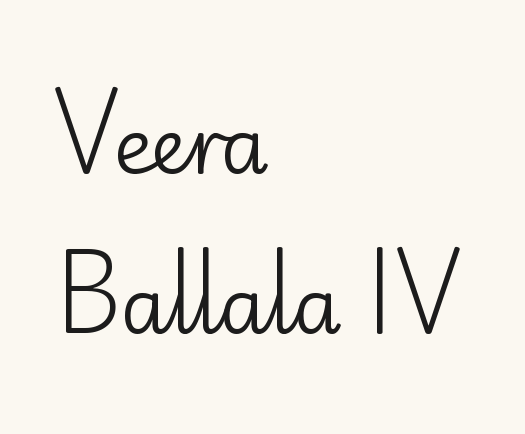
The space beneath each line is pristine and unruled. Italic? Not at all — the glyphs are vertical. The face used here is proportionally spaced, like ordinary book or web type. Look at the bottom of the vertical strokes: they stop flat, with no serifs. Vertical stems look standard width or narrower in stroke. One glance says open: line gaps are wider than usual.
